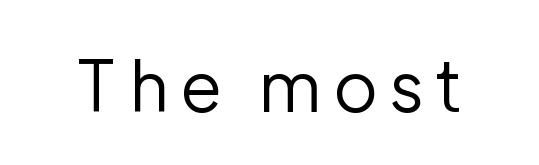
The image shows 70 px regular-weight sans-serif type, upright; set not underlined; low stroke contrast and a medium x-height.
